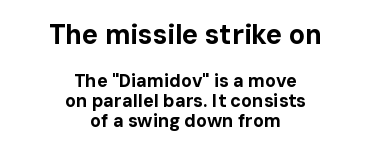
The image shows 27 px bold type, upright; set centered, tight line spacing (1.11x), normal letter spacing, not underlined; the first (top) block is 1.5x larger.
